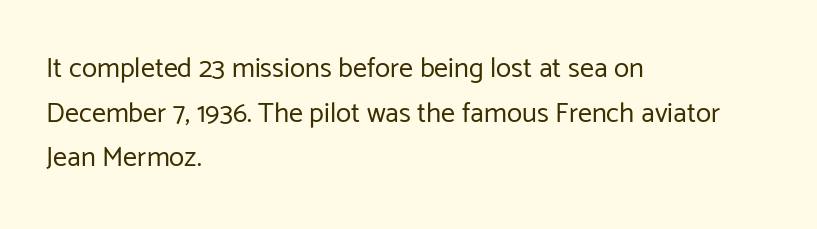
Reading down the column, the eye jumps a familiar distance to each next line. The setting favours the left margin, as ordinary paragraphs usually do. No italicization has been applied; the sample stays upright. Underlining? Definitely not there.
